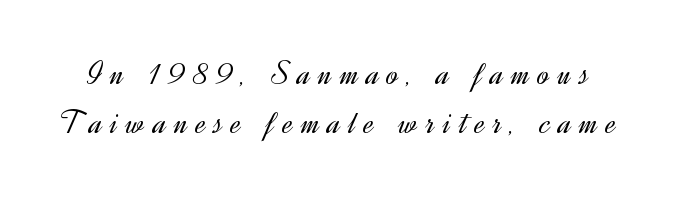
Q: Is the text bold? A: No.
Q: Is the text italic (slanted)? A: Yes.
Q: Is the typeface a serif or a sans-serif typeface? A: Sans-serif.
Q: Is the text underlined? A: No.
Q: Is the spacing between letters normal or unusually wide? A: Unusually wide.
Q: Is the spacing between lines tight, normal or loose? A: Normal.
Q: Width (condensed, normal, or wide)? A: Normal.
Q: x-height? A: Small.
Q: Monospaced? A: No.
